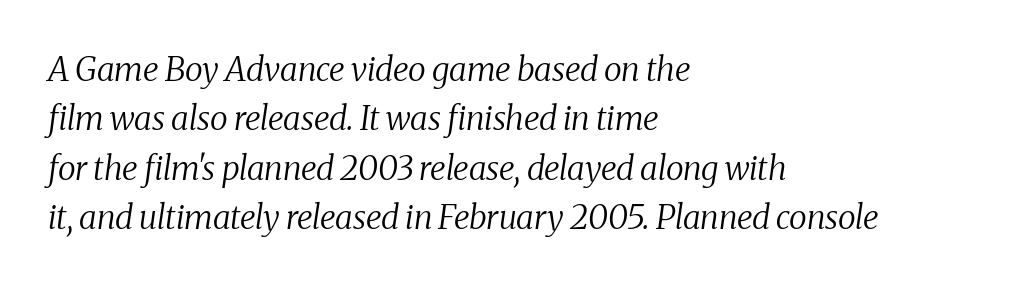
Posture: slanted. Is this a heavy cut? Hardly; it is regular or lighter. Casual observation: everything's shoved over to the left. This sample keeps an unexceptional amount of space between lines. This sample has the flowing, uneven cadence of proportional lettering.
